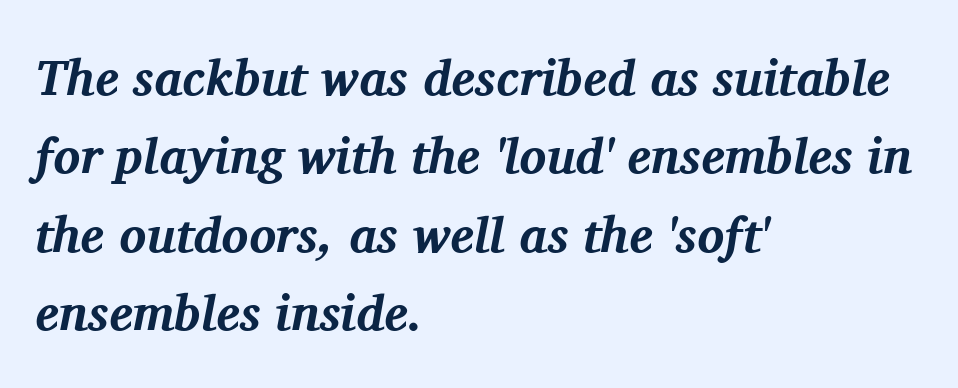
Q: Is the text bold? A: Yes.
Q: Is the text italic (slanted)? A: Yes, it leans right by about 11 degrees.
Q: Is the typeface a serif or a sans-serif typeface? A: Serif.
Q: Is the text underlined? A: No.
Q: How is the paragraph aligned? A: Left-aligned.
Q: Is the spacing between letters normal or unusually wide? A: Normal.
Q: Is the spacing between lines tight, normal or loose? A: Normal.
Q: Width (condensed, normal, or wide)? A: Normal.
Q: Stroke contrast? A: Medium.
Q: x-height? A: Medium.
Q: Monospaced? A: No.
